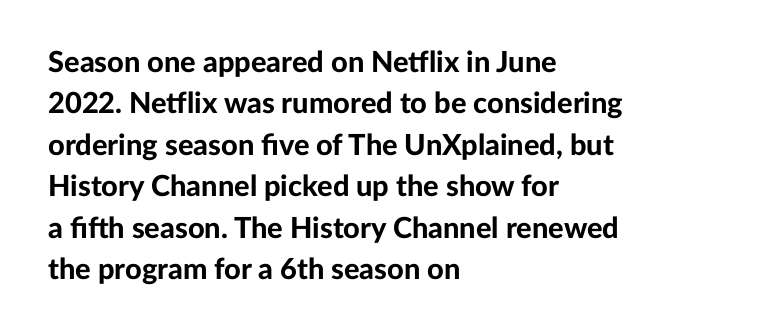
The image shows 29 px bold sans-serif type, upright; set left-aligned, normal line spacing (1.43x), normal letter spacing, not underlined; low stroke contrast and a medium x-height.
